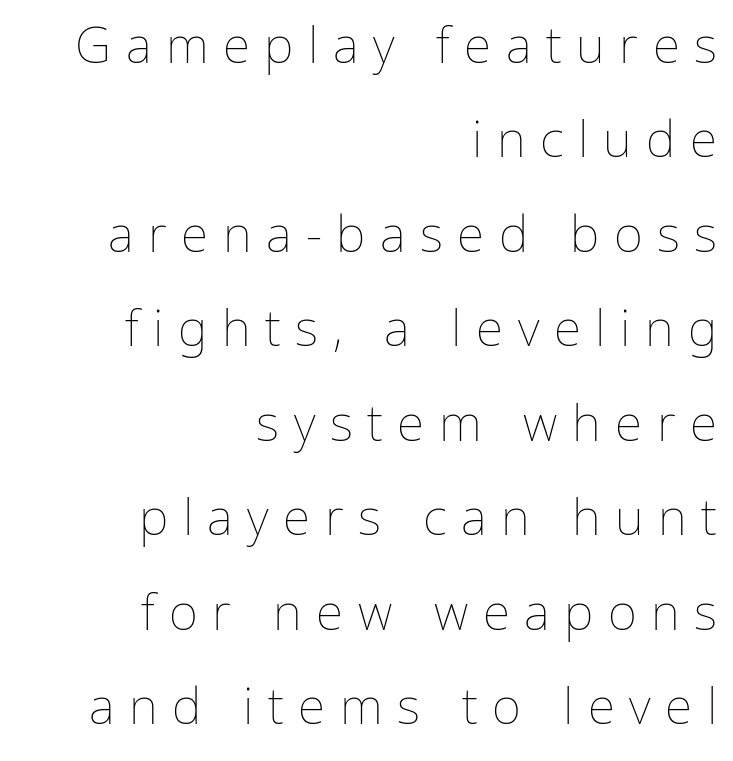
{"italic": "no", "bold": "no", "weight": "thin", "width": "normal", "stroke_contrast": "low", "x_height": "medium", "monospaced": "no", "underline": "no", "align": "right", "line_spacing_ratio": 1.89, "letter_spacing": "wide", "letter_spacing_em": 0.29, "glyph_px": 50}
